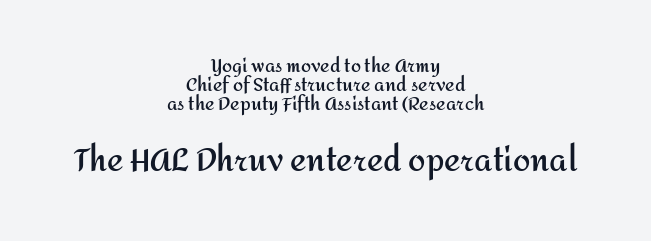
Nope, not italic — everything's standing straight. Serif or sans? Sans — the stroke terminals are bare. Inter-character spacing is left at the font's built-in metrics. Quick note: underline off. The rendering uses natural spacing where letterforms have individual widths.
